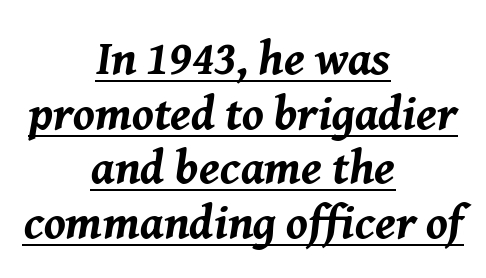
The image shows 48 px bold type, italic (leaning right); set centered, tight line spacing (1.14x), normal letter spacing, underlined; medium stroke contrast and a medium x-height.
